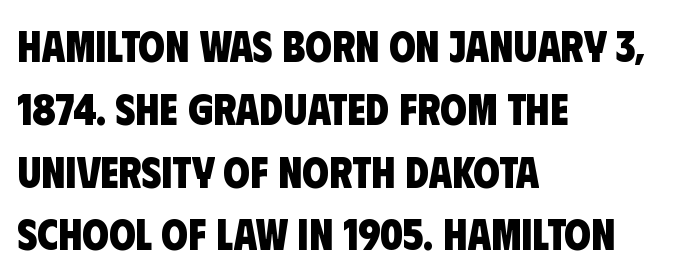
The image shows 43 px heavy, condensed sans-serif type; set left-aligned, normal line spacing (1.46x), normal letter spacing, not underlined; low stroke contrast and a large x-height.
